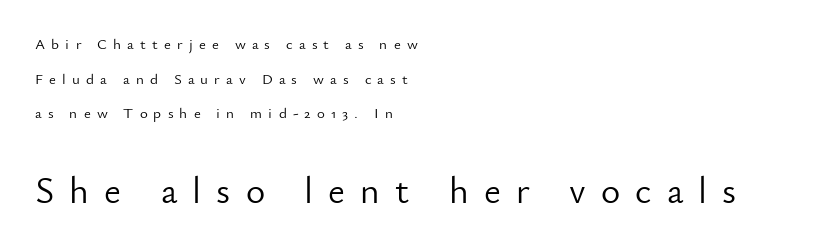
The space between consecutive lines is lavish. Inter-character spacing is expanded well beyond the font's built-in metrics. Weight: not bold — regular or lighter. The letters in the lower block stand taller than those in the block above. One-word summary of the alignment: left. Grotesque or geometric, the face here clearly has no serifs.
